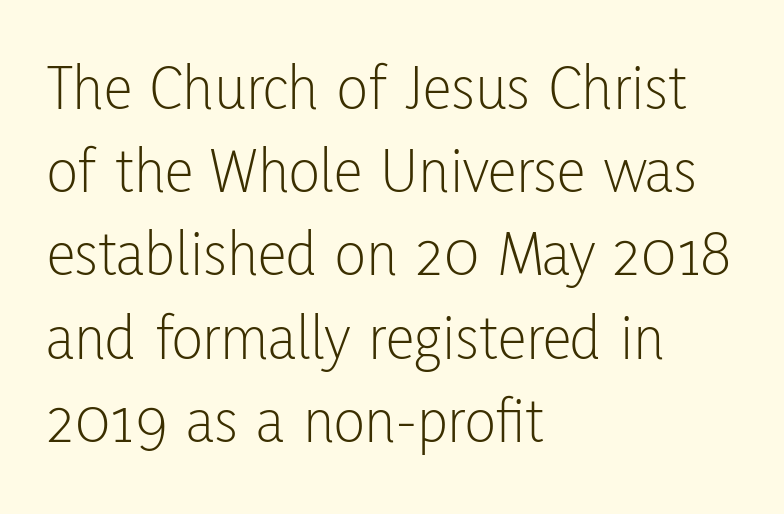
Letter spacing: default. The passage shown is not underscored anywhere. Reading down the column, the eye jumps a familiar distance to each next line. The compositor pushed each line to the left boundary.
